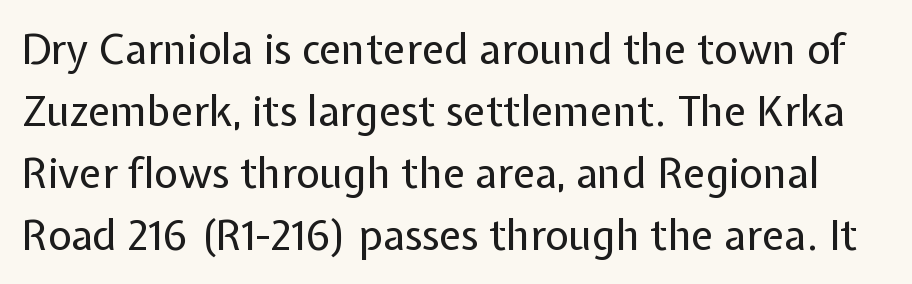
Q: Is the text bold? A: No.
Q: Is the text italic (slanted)? A: No, it is upright.
Q: Is the typeface a serif or a sans-serif typeface? A: Sans-serif.
Q: Is the text underlined? A: No.
Q: Is the spacing between letters normal or unusually wide? A: Normal.
Q: Is the spacing between lines tight, normal or loose? A: Normal.
Q: Width (condensed, normal, or wide)? A: Normal.
Q: Stroke contrast? A: Low.
Q: x-height? A: Medium.
Q: Monospaced? A: No.
